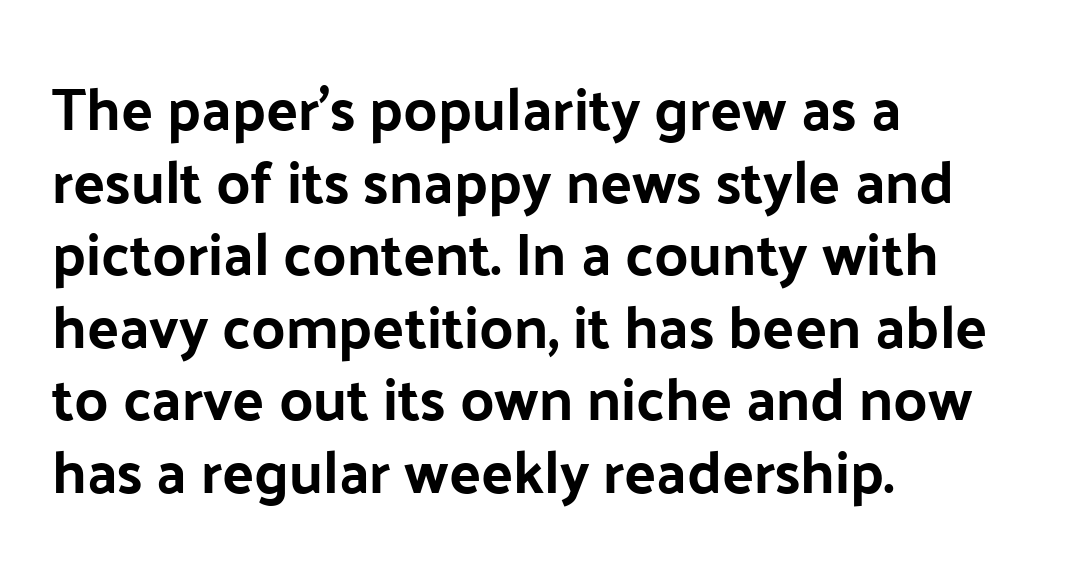
The rendering shows plain stroke endings on the letterforms — a sans-serif design. Every row of glyphs begins at an identical x-position on the left. Do the letters lean? They stand straight. Is the letter spacing exaggerated? No — it looks like the ordinary default. Has an underline been added? It has not. Spacing verdict: proportional, widths tailored to each character.
